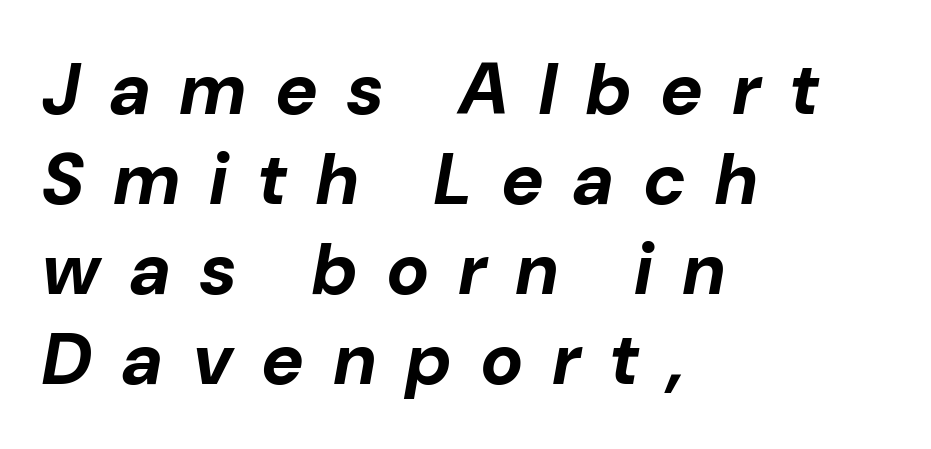
The image shows 72 px bold type, italic (leaning right); set left-aligned, normal line spacing (1.25x), unusually wide letter spacing (+0.42 em), not underlined; low stroke contrast and a medium x-height.
